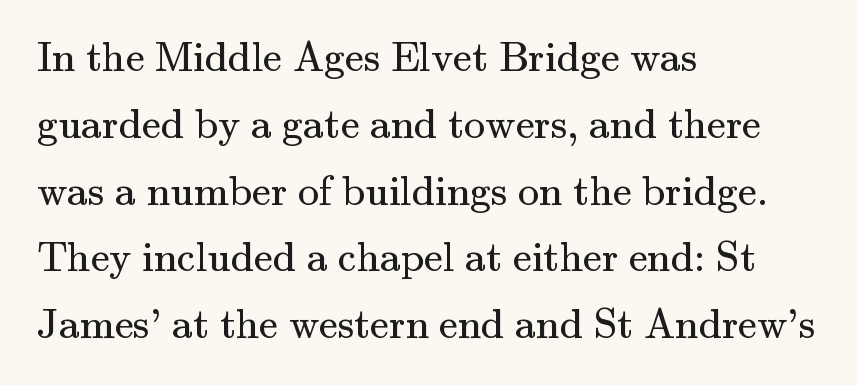
The image shows 42 px regular-weight serif type, upright; set left-aligned, normal line spacing (1.59x), normal letter spacing, not underlined; medium stroke contrast and a small x-height.
